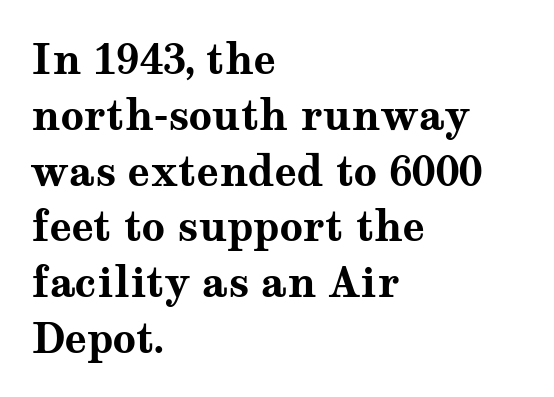
The image shows 41 px bold, wide serif type, upright; set left-aligned, normal line spacing (1.36x), normal letter spacing, not underlined; medium stroke contrast and a medium x-height.
